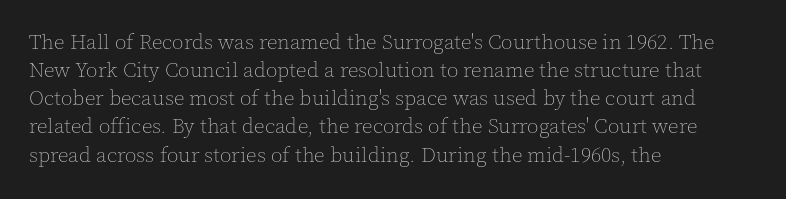
The image shows 21 px text type, upright; set left-aligned, normal line spacing (1.34x), normal letter spacing, not underlined.
